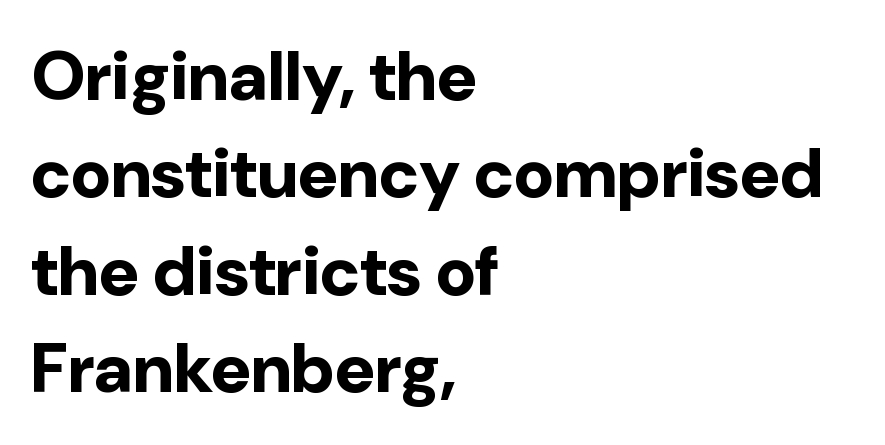
Is there any slant? The stems are plumb. A dark, heavy texture on the line: the type is bold. Examine the stroke ends and you'll find no serifs. The paragraph has a hard left edge and a soft right edge. Think of a printed novel: that variable character pitch is what you see here.
